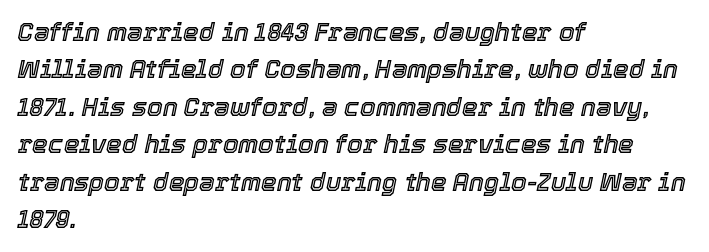
A typesetter would mark this as italic. Teacher's note: observe the even left margin — that is flush-left alignment. Lines of text with bare space underneath. The designer left line spacing at the default.
